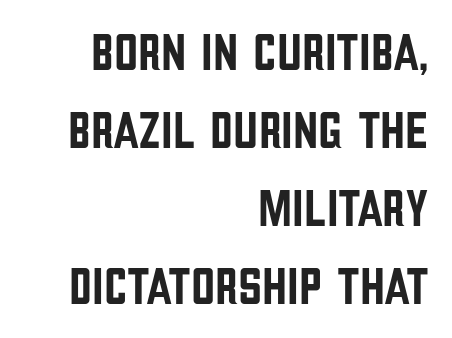
The image shows 53 px condensed sans-serif type, upright; set right-aligned, normal line spacing (1.47x), normal letter spacing, not underlined; low stroke contrast and a large x-height.
